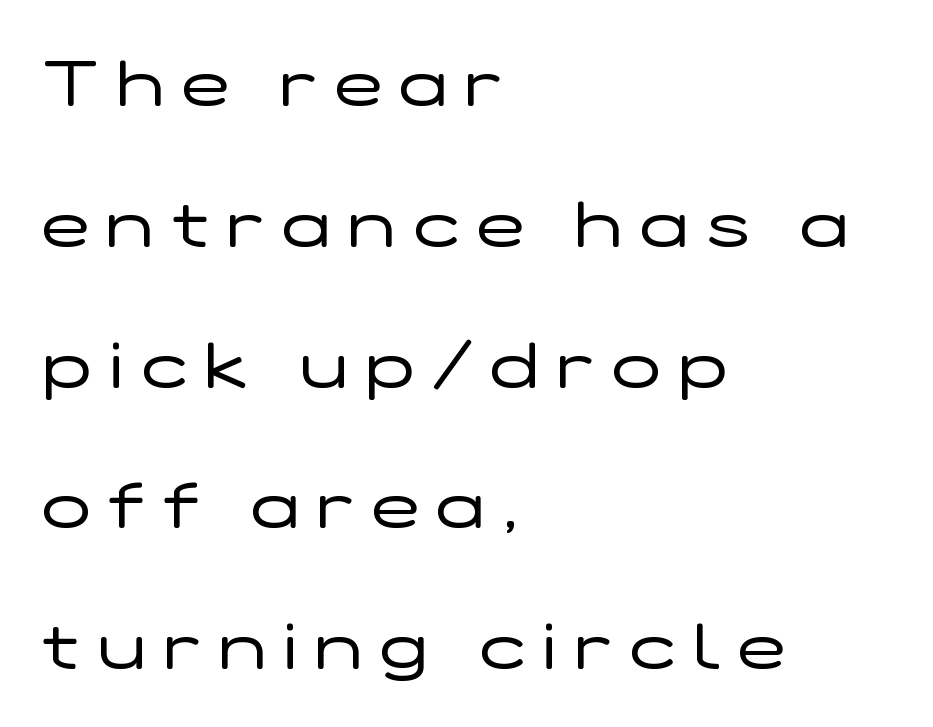
The image shows 64 px regular-weight, wide sans-serif type, upright; set left-aligned, loose line spacing (2.2x), unusually wide letter spacing (+0.28 em), not underlined; low stroke contrast and a medium x-height.
